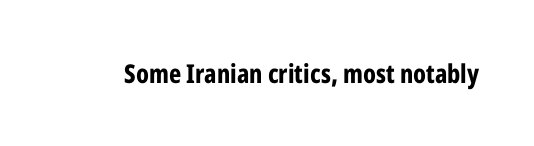
Only glyphs here, with clear space below each row. Rendered with straight, roman letterforms. The glyphs have the mass of a bold cut. Observe the ordinary spacing: letters are neighbours, not strangers.
